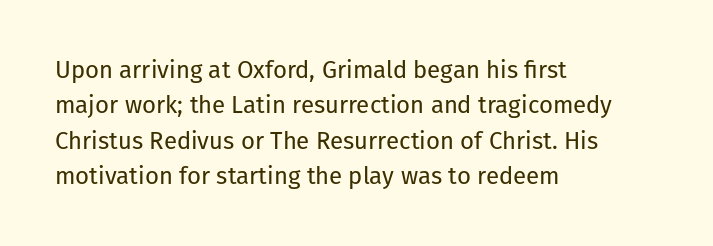
{"italic": "no", "bold": "no", "underline": "no", "align": "left", "line_spacing": "normal", "line_spacing_ratio": 1.47, "letter_spacing": "normal", "letter_spacing_em": 0.0, "glyph_px": 24}
